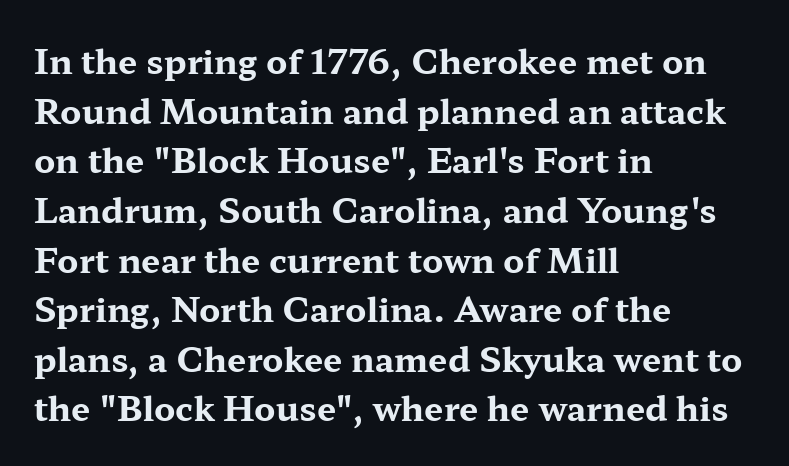
Q: Is the text bold? A: Yes.
Q: Is the text italic (slanted)? A: No, it is upright.
Q: Is the typeface a serif or a sans-serif typeface? A: Serif.
Q: Is the text underlined? A: No.
Q: How is the paragraph aligned? A: Left-aligned.
Q: Is the spacing between letters normal or unusually wide? A: Normal.
Q: Is the spacing between lines tight, normal or loose? A: Normal.
Q: Width (condensed, normal, or wide)? A: Wide.
Q: Stroke contrast? A: Medium.
Q: x-height? A: Medium.
Q: Monospaced? A: No.
